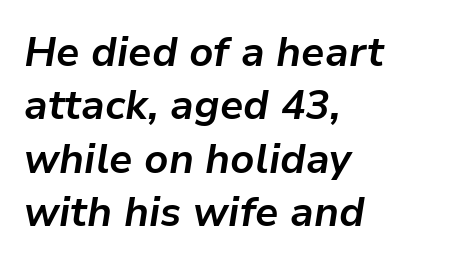
{"italic": "yes", "lean": "right", "slant_degrees": 9, "bold": "yes", "weight": "bold", "width": "normal", "stroke_contrast": "low", "x_height": "medium", "monospaced": "no", "underline": "no", "align": "left", "line_spacing": "normal", "line_spacing_ratio": 1.3, "letter_spacing": "normal", "letter_spacing_em": 0.0, "glyph_px": 41}
